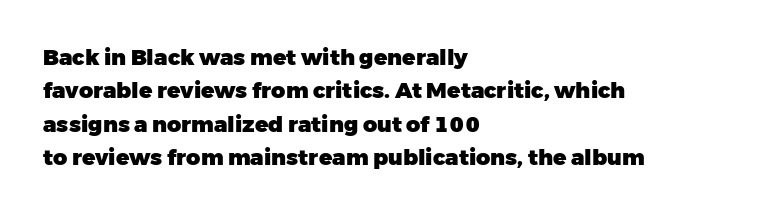
{"italic": "no", "bold": "yes", "underline": "no", "align": "left", "line_spacing": "normal", "line_spacing_ratio": 1.52, "letter_spacing": "normal", "letter_spacing_em": 0.0, "glyph_px": 22}
